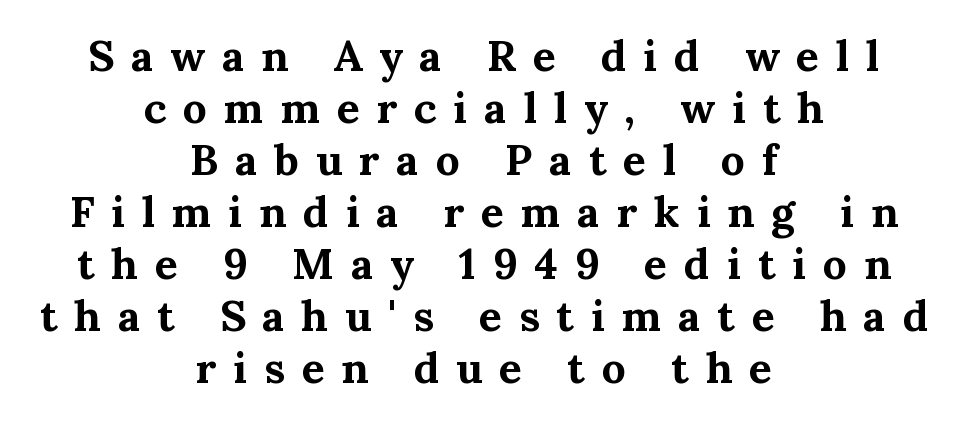
Q: Is the text bold? A: Yes.
Q: Is the text italic (slanted)? A: No, it is upright.
Q: Is the typeface a serif or a sans-serif typeface? A: Serif.
Q: Is the text underlined? A: No.
Q: How is the paragraph aligned? A: Centered.
Q: Is the spacing between letters normal or unusually wide? A: Unusually wide.
Q: Width (condensed, normal, or wide)? A: Normal.
Q: Stroke contrast? A: Medium.
Q: x-height? A: Medium.
Q: Monospaced? A: No.
